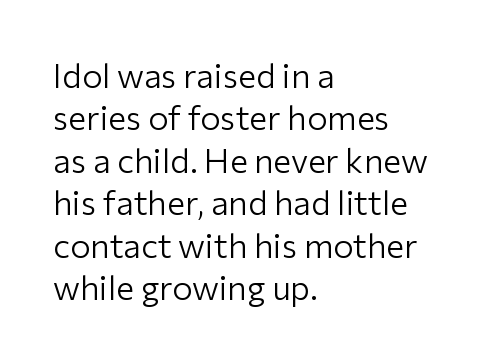
Type style note: lacks serifs. Posture: vertical. The face used here is proportionally spaced, like ordinary book or web type. The leading is moderate, giving the passage an even texture.
